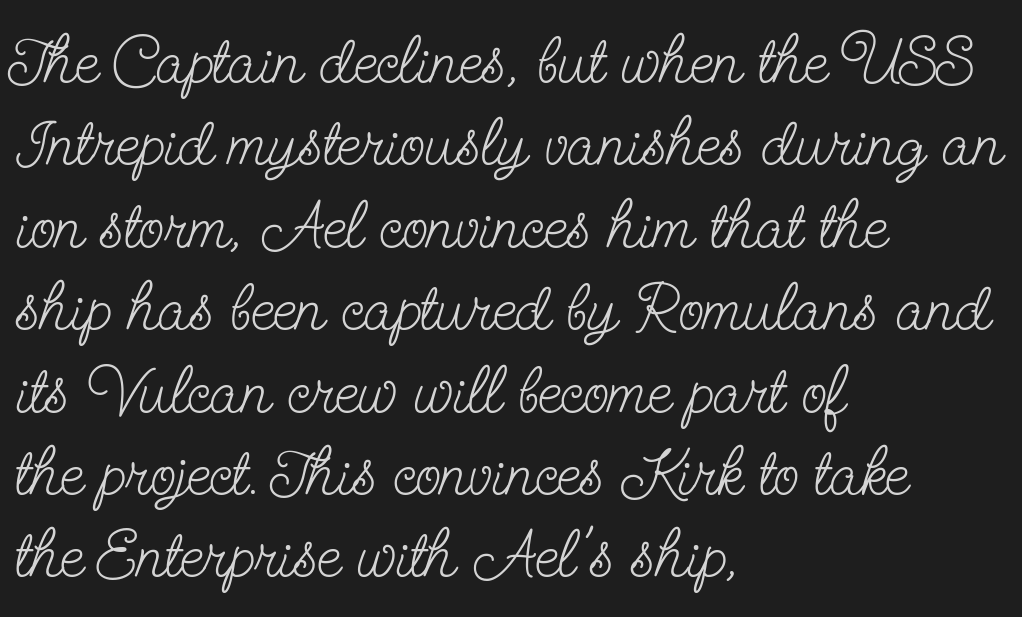
{"serif": "yes", "bold": "no", "weight": "light", "width": "condensed", "stroke_contrast": "low", "x_height": "small", "monospaced": "no", "underline": "no", "align": "left", "line_spacing_ratio": 1.23, "letter_spacing": "normal", "letter_spacing_em": 0.0, "glyph_px": 67}
